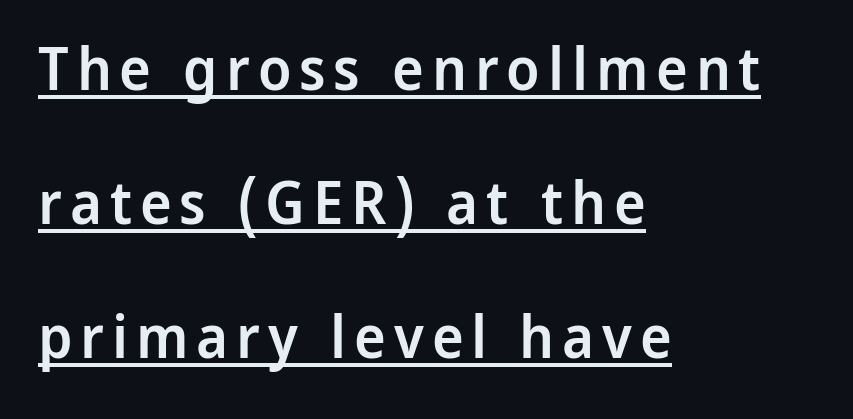
The image shows 60 px semibold sans-serif type, upright; set left-aligned, loose line spacing (2.23x), underlined; low stroke contrast and a medium x-height.
